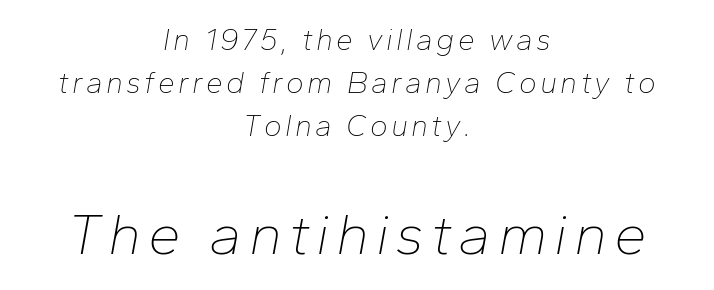
Does the leading feel generous? No, just average. The following chunk of copy outweighs the initial chunk in type size. Caption: face not bold, strokes unweighted. The specimen omits any rule beneath the text block's lines.
